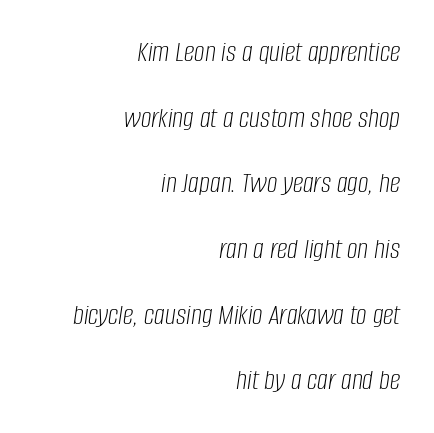
Nobody touched the tracking dial on this one. Designer's note — italics engaged. Here the designer chose a conventional face with non-uniform glyph widths. Vertically, the passage feels expansive, rows floating well apart. Stems and bowls with no extra thickness — not bold.
